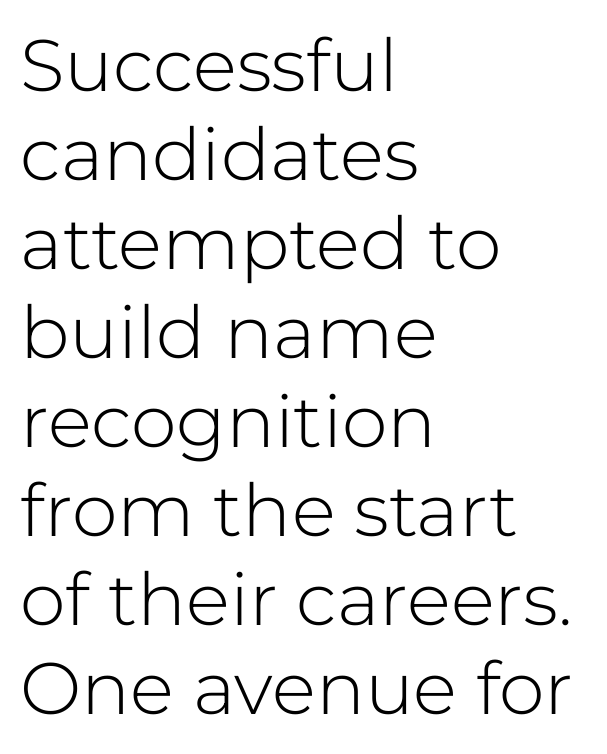
The image shows 73 px light sans-serif type, upright; set left-aligned, line spacing 1.22x, normal letter spacing, not underlined; low stroke contrast and a medium x-height.
